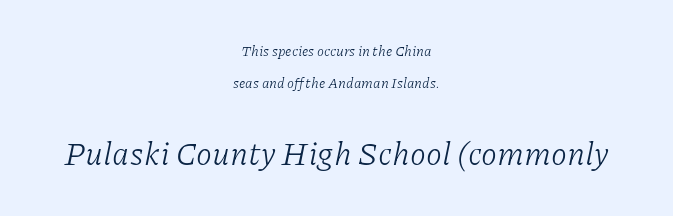
On a weight scale, this lands at 450 or below. Glance below the letters and you will spot only blank space. The rag falls on both sides of this text block equally. Which chunk is bigger? The second one — the bottom block dwarfs the top. Spacing between characters is what you'd get straight out of the box.
